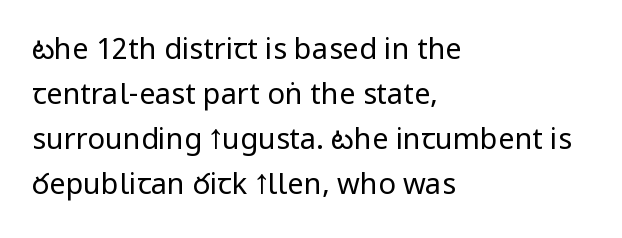
The image shows 29 px regular-weight, condensed sans-serif type, upright; set left-aligned, normal line spacing (1.55x), normal letter spacing, not underlined; low stroke contrast and a large x-height.
